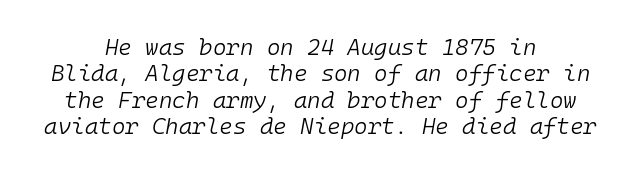
The image shows 23 px text type, italic (leaning right); set centered, tight line spacing (1.15x), normal letter spacing, not underlined.
